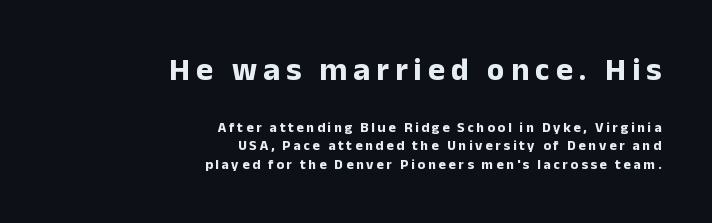
{"serif": "no", "italic": "no", "bold": "yes", "weight": "bold", "width": "normal", "stroke_contrast": "low", "x_height": "medium", "monospaced": "no", "underline": "no", "align": "right", "line_spacing": "normal", "line_spacing_ratio": 1.32, "larger_block": "first", "size_ratio": 2.29, "glyph_px": 32}
